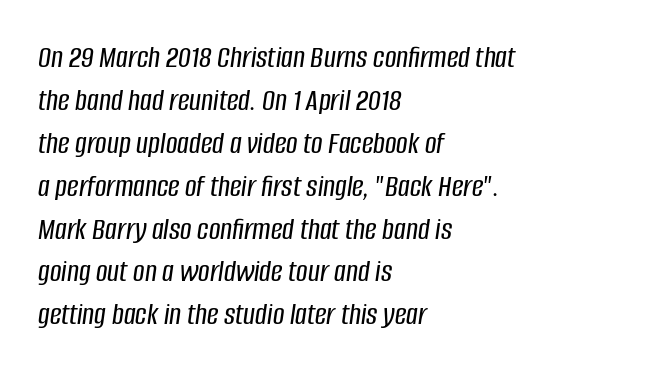
{"italic": "yes", "lean": "right", "slant_degrees": 8, "width": "condensed", "stroke_contrast": "low", "x_height": "large", "monospaced": "no", "underline": "no", "align": "left", "line_spacing": "normal", "line_spacing_ratio": 1.34, "letter_spacing": "normal", "letter_spacing_em": 0.0, "glyph_px": 32}
